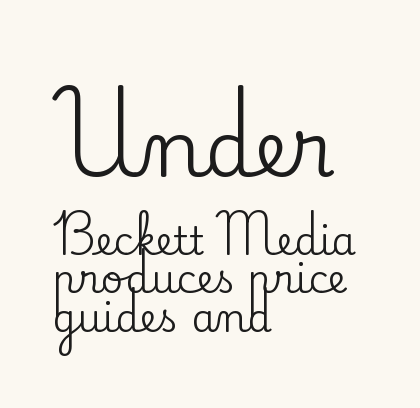
{"serif": "yes", "italic": "no", "width": "normal", "stroke_contrast": "low", "x_height": "small", "monospaced": "no", "underline": "no", "align": "left", "line_spacing": "tight", "line_spacing_ratio": 0.99, "letter_spacing": "normal", "letter_spacing_em": 0.0, "larger_block": "first", "size_ratio": 2.0, "glyph_px": 78}
